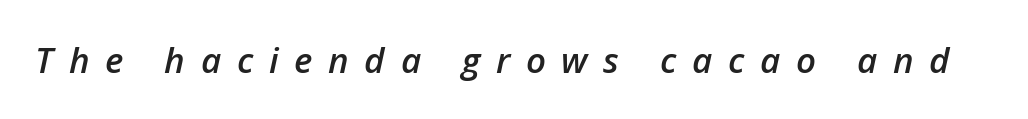
This sample has the flowing, uneven cadence of proportional lettering. The face used here is rendered with a markedly widened letterfit. The passage shown is semibold, sitting just below true bold. Posture: slanted. Descenders are the only things crossing below the line.
